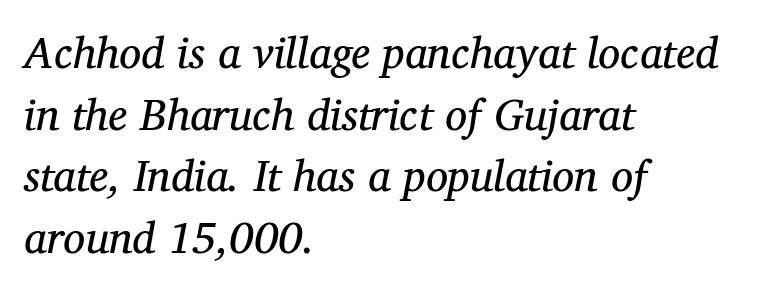
Teacher's note: observe the even left margin — that is flush-left alignment. No heavy texture on the line: the type isn't bold. Observe the serifs anchoring each vertical stroke in this sample. Compared with typical body copy, the letter spacing here is the same. The letters advance in unequal steps, a hallmark of proportional type.
